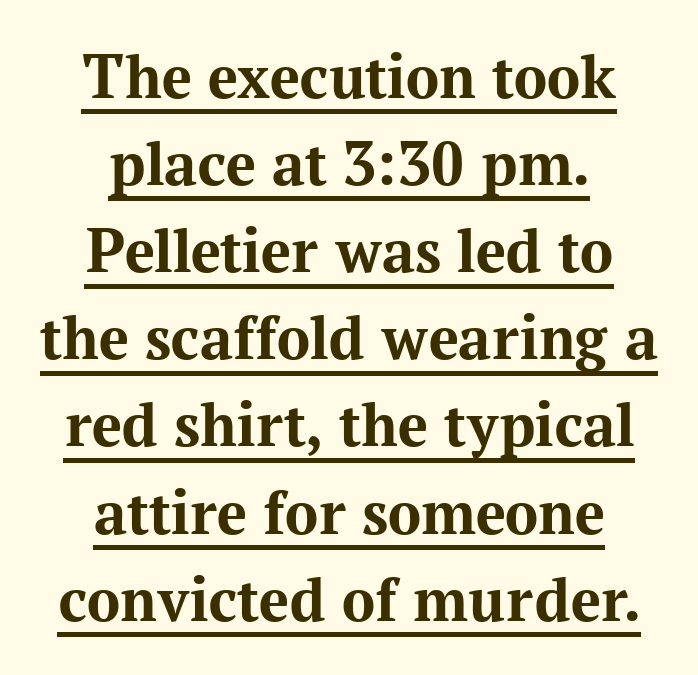
The image shows 66 px bold serif type, upright; set centered, normal line spacing (1.32x), normal letter spacing, underlined; medium stroke contrast and a medium x-height.
